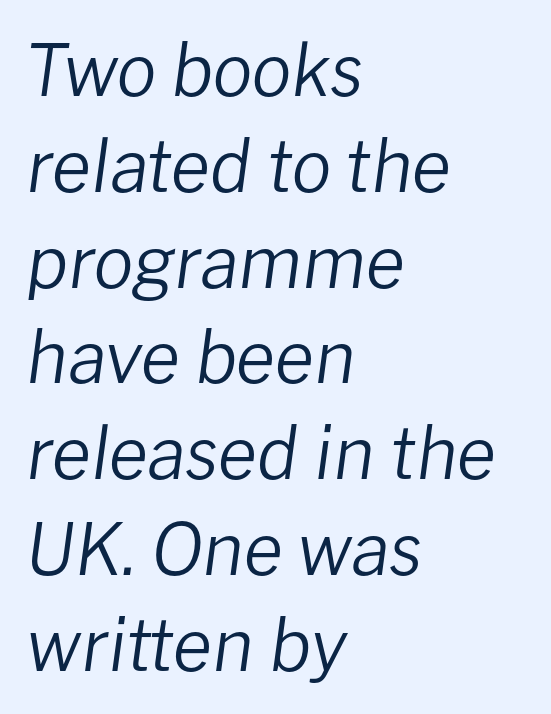
The image shows 72 px regular-weight type, italic (leaning right); set left-aligned, normal line spacing (1.33x), normal letter spacing, not underlined; low stroke contrast and a medium x-height.
